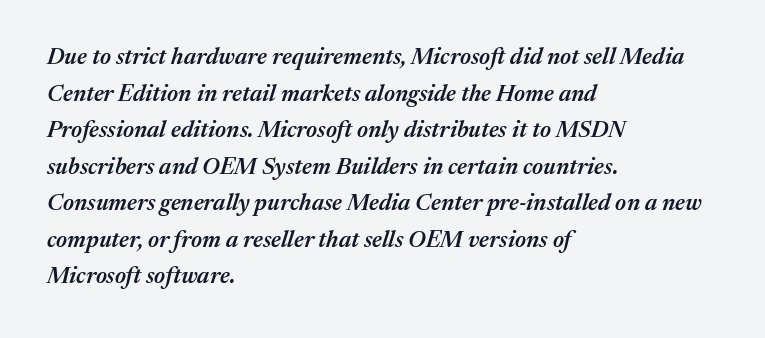
Compared with ordinary roman type, these characters are visibly tilted. Reading down the block, your eye returns to a fixed left position each line. The passage shown stacks its lines at a standard gap. The gap between lines stays unmarked. In terms of weight, the rendering is demibold, just under bold. Tracking here is standard; glyphs follow each other at the usual distance.
